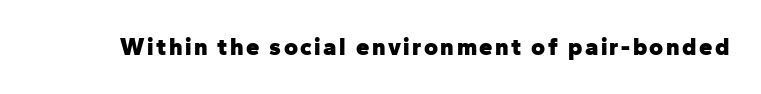
{"italic": "no", "bold": "yes", "underline": "no", "glyph_px": 24}
